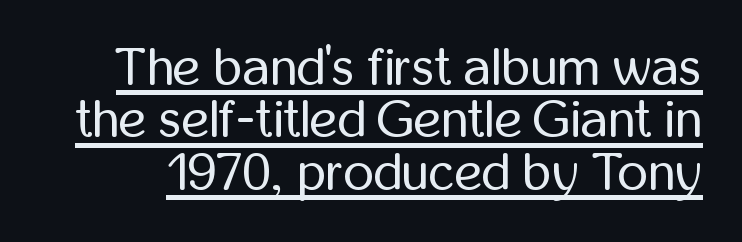
{"serif": "no", "italic": "no", "bold": "no", "weight": "regular", "width": "condensed", "stroke_contrast": "low", "x_height": "medium", "monospaced": "no", "underline": "yes", "line_spacing": "tight", "line_spacing_ratio": 0.99, "letter_spacing": "normal", "letter_spacing_em": 0.0, "glyph_px": 53}
